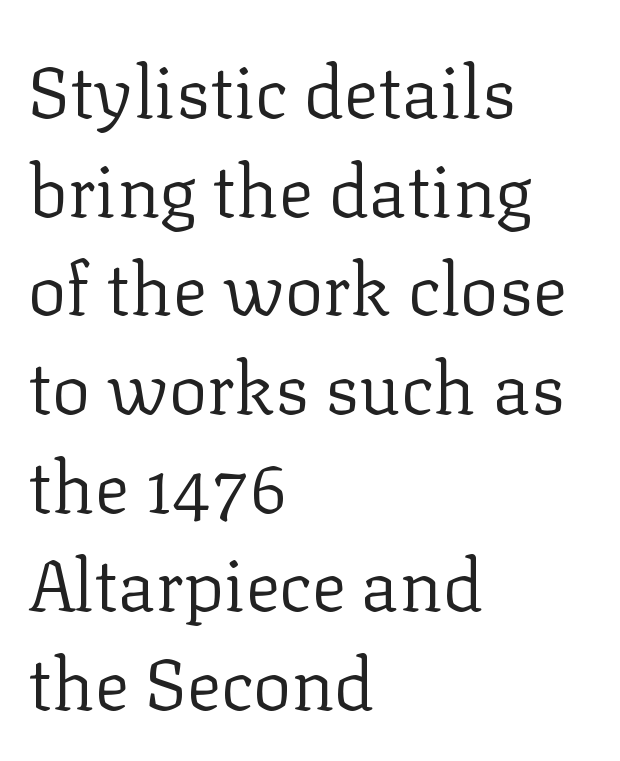
Tracking value appears to be zero — textbook default spacing. Here the designer chose a conventional face with non-uniform glyph widths. The letters look calm and open, with moderate or lighter stems. Leading matches the norm, producing a regular column. The specimen omits any rule beneath the text block's lines.
